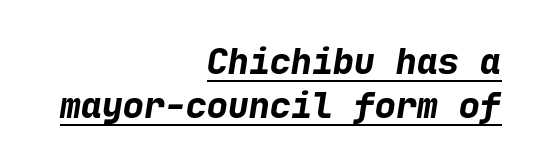
{"serif": "no", "bold": "yes", "weight": "bold", "width": "normal", "stroke_contrast": "low", "x_height": "medium", "underline": "yes", "align": "right", "line_spacing": "normal", "line_spacing_ratio": 1.26, "letter_spacing": "normal", "letter_spacing_em": 0.0, "glyph_px": 35}
